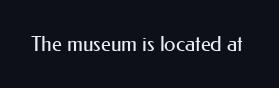
The passage shown is not underscored anywhere. The font's upright variant was chosen for this text. Stems here are at most as thick as an everyday book face. Observe the ordinary spacing: letters are neighbours, not strangers.
